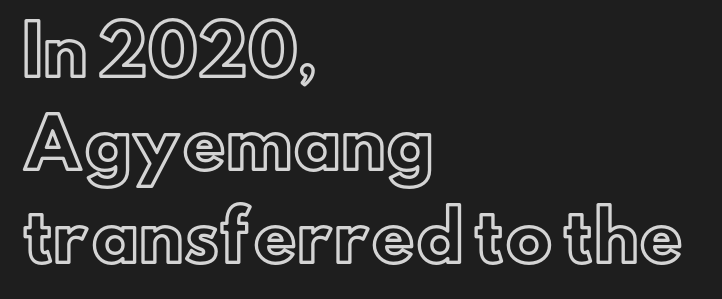
Q: Is the text italic (slanted)? A: No, it is upright.
Q: Is the text underlined? A: No.
Q: How is the paragraph aligned? A: Left-aligned.
Q: Is the spacing between letters normal or unusually wide? A: Normal.
Q: Is the spacing between lines tight, normal or loose? A: Normal.
Q: Width (condensed, normal, or wide)? A: Normal.
Q: x-height? A: Small.
Q: Monospaced? A: No.
